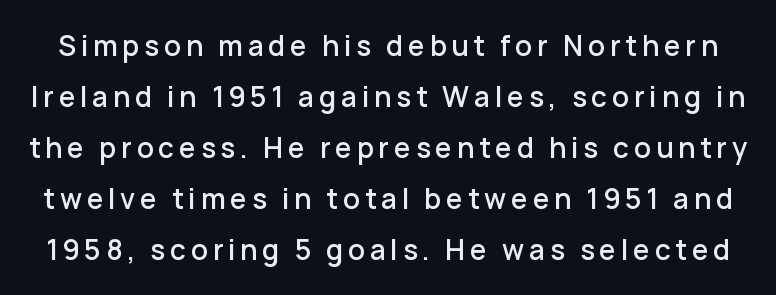
Q: Is the text italic (slanted)? A: No, it is upright.
Q: Is the typeface a serif or a sans-serif typeface? A: Sans-serif.
Q: Is the text underlined? A: No.
Q: Width (condensed, normal, or wide)? A: Normal.
Q: Stroke contrast? A: Low.
Q: x-height? A: Medium.
Q: Monospaced? A: No.
